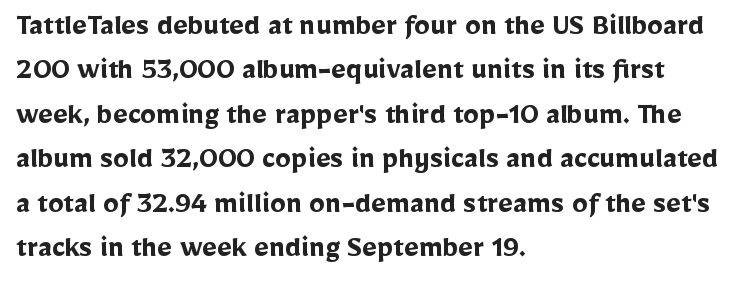
Q: Is the text bold? A: Yes.
Q: Is the text italic (slanted)? A: No, it is upright.
Q: Is the typeface a serif or a sans-serif typeface? A: Sans-serif.
Q: Is the text underlined? A: No.
Q: How is the paragraph aligned? A: Left-aligned.
Q: Is the spacing between letters normal or unusually wide? A: Normal.
Q: Is the spacing between lines tight, normal or loose? A: Normal.
Q: Width (condensed, normal, or wide)? A: Normal.
Q: Stroke contrast? A: Low.
Q: x-height? A: Medium.
Q: Monospaced? A: No.
